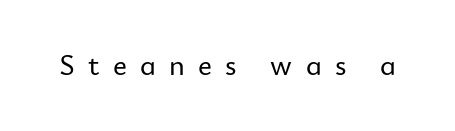
Q: Is the text italic (slanted)? A: No, it is upright.
Q: Is the typeface a serif or a sans-serif typeface? A: Sans-serif.
Q: Is the text underlined? A: No.
Q: Is the spacing between letters normal or unusually wide? A: Unusually wide.
Q: Width (condensed, normal, or wide)? A: Normal.
Q: Stroke contrast? A: Low.
Q: x-height? A: Small.
Q: Monospaced? A: No.
